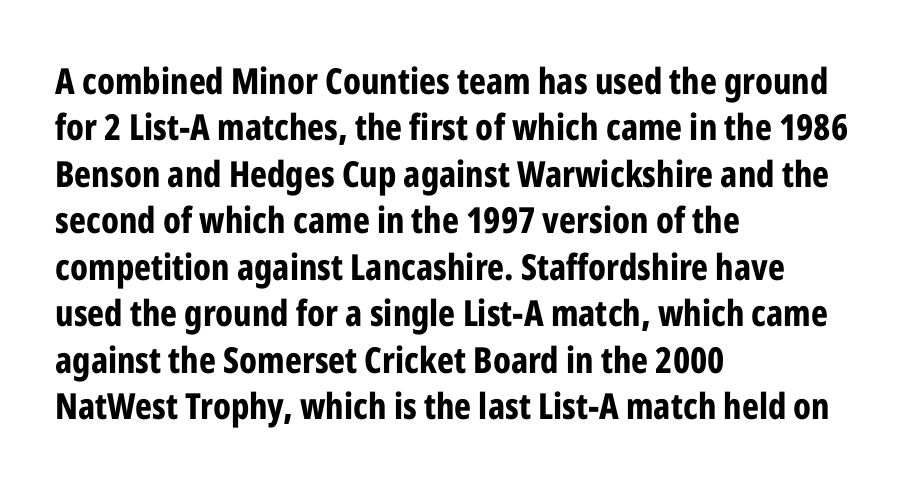
The image shows 36 px bold, condensed sans-serif type, upright; set left-aligned, normal line spacing (1.29x), normal letter spacing, not underlined; low stroke contrast and a medium x-height.
